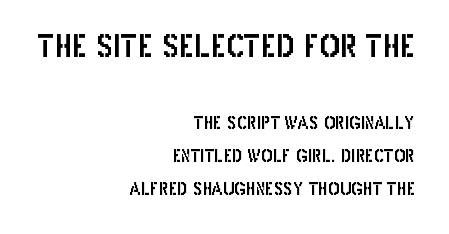
Whoever set this made the first block the dominant, larger element. The space beneath each line is pristine and unruled. Check where the strokes stop: nothing finishes them off — pure sans. Summary of vertical rhythm: relaxed, with wide interline spacing.
